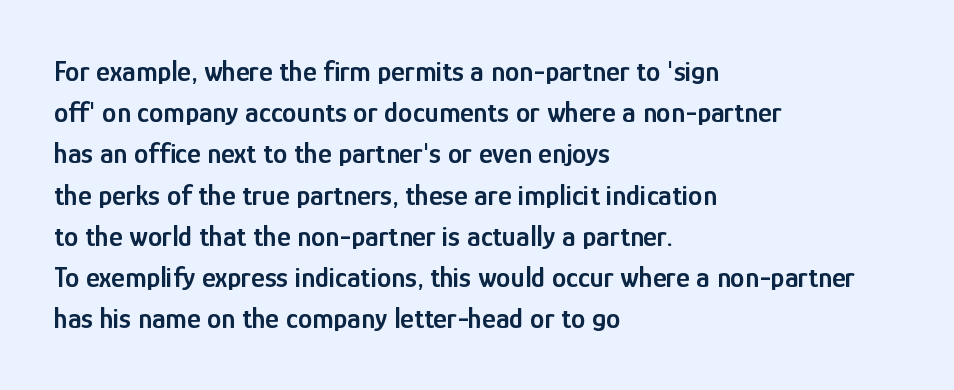
The image shows 29 px semibold, condensed sans-serif type, upright; set left-aligned, normal line spacing (1.42x), normal letter spacing, not underlined; low stroke contrast and a medium x-height.
